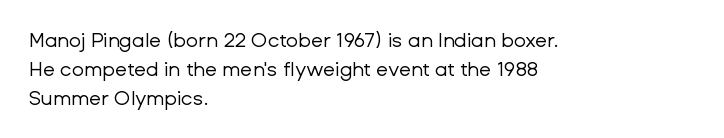
{"italic": "no", "bold": "no", "underline": "no", "align": "left", "line_spacing": "normal", "line_spacing_ratio": 1.45, "letter_spacing": "normal", "letter_spacing_em": 0.0, "glyph_px": 20}
